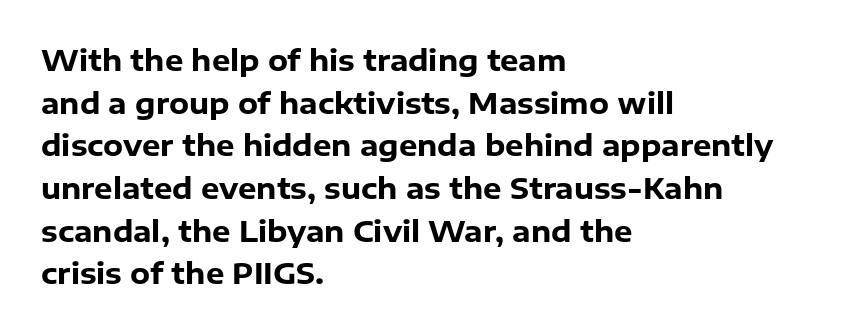
{"serif": "no", "italic": "no", "bold": "yes", "weight": "heavy", "width": "normal", "stroke_contrast": "low", "x_height": "medium", "monospaced": "no", "underline": "no", "align": "left", "line_spacing": "normal", "line_spacing_ratio": 1.47, "letter_spacing": "normal", "letter_spacing_em": 0.0, "glyph_px": 29}
